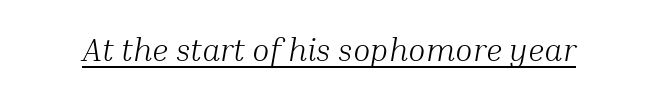
Q: Is the text bold? A: No.
Q: Is the text italic (slanted)? A: Yes, it leans right by about 10 degrees.
Q: Is the typeface a serif or a sans-serif typeface? A: Serif.
Q: Is the text underlined? A: Yes.
Q: Is the spacing between letters normal or unusually wide? A: Normal.
Q: Width (condensed, normal, or wide)? A: Normal.
Q: Stroke contrast? A: Medium.
Q: x-height? A: Medium.
Q: Monospaced? A: No.
